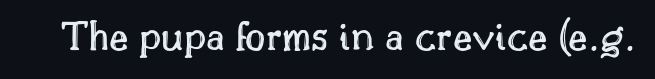
{"italic": "no", "width": "normal", "x_height": "small", "monospaced": "no", "underline": "no", "letter_spacing": "normal", "letter_spacing_em": 0.0, "glyph_px": 44}
